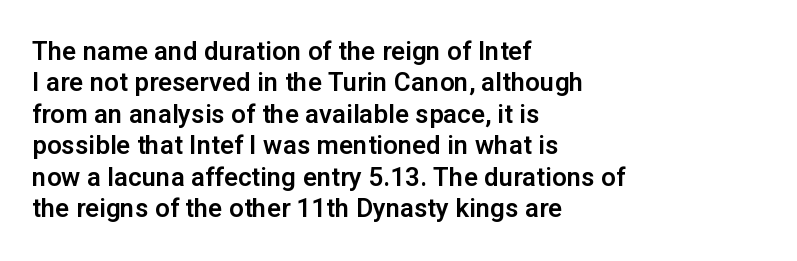
Tracking value appears to be zero — textbook default spacing. Rendered with straight, roman letterforms. Short and long lines alike share a common starting point at left. A bare baseline throughout the passage.
